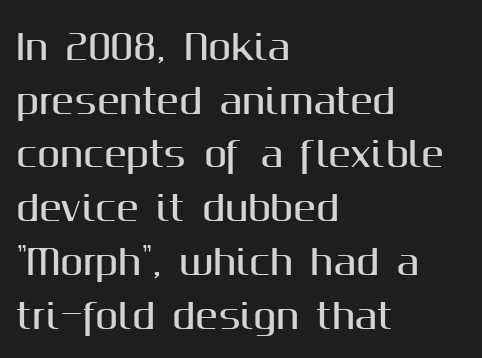
Q: Is the text italic (slanted)? A: No, it is upright.
Q: Is the typeface a serif or a sans-serif typeface? A: Sans-serif.
Q: Is the text underlined? A: No.
Q: How is the paragraph aligned? A: Left-aligned.
Q: Is the spacing between letters normal or unusually wide? A: Normal.
Q: Is the spacing between lines tight, normal or loose? A: Normal.
Q: Width (condensed, normal, or wide)? A: Normal.
Q: Stroke contrast? A: Medium.
Q: x-height? A: Medium.
Q: Monospaced? A: No.
